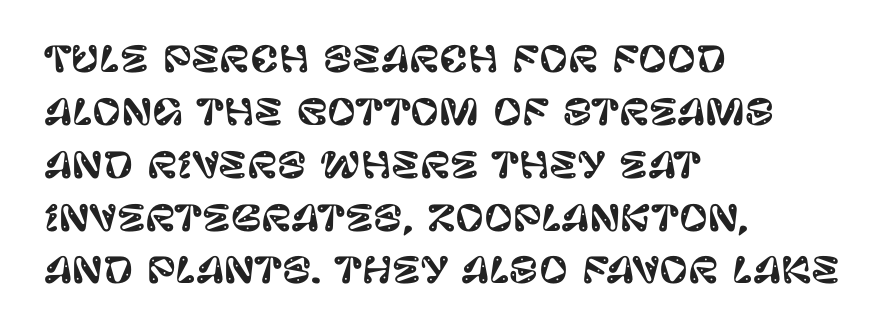
{"serif": "no", "width": "normal", "stroke_contrast": "low", "x_height": "large", "monospaced": "no", "underline": "no", "align": "left", "line_spacing": "normal", "line_spacing_ratio": 1.51, "letter_spacing": "normal", "letter_spacing_em": 0.0, "glyph_px": 35}
